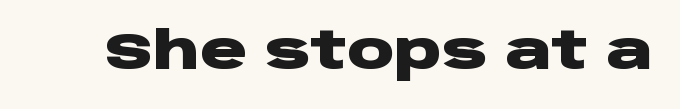
Regarding serifs, this sample does without them. Each glyph is drawn with heavy, bold strokes. Only glyphs here, with clear space below each row. The rendering uses natural spacing where letterforms have individual widths.
